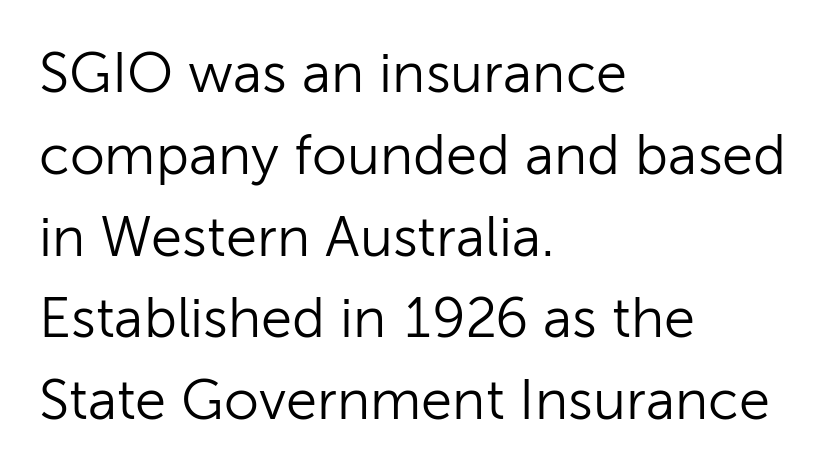
The image shows 56 px light sans-serif type, upright; set left-aligned, normal line spacing (1.46x), normal letter spacing, not underlined; low stroke contrast and a medium x-height.
